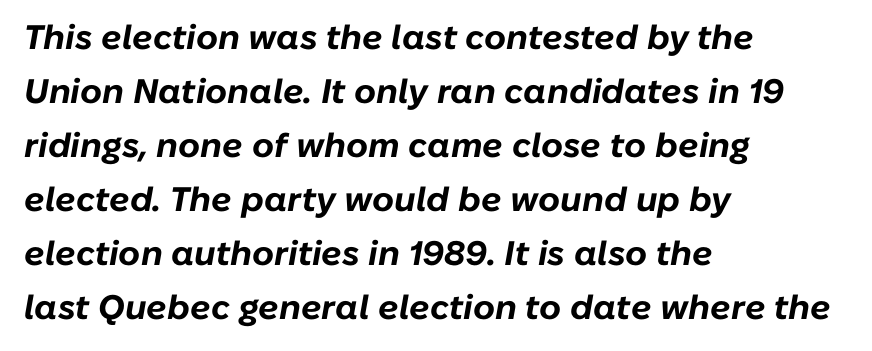
The paragraph has a hard left edge and a soft right edge. Words appear dense and cohesive because spacing is normal. The letters advance in unequal steps, a hallmark of proportional type. I'd describe the lettering as bold — thick and assertive. Notice how descenders clear the ascenders below comfortably — that's standard leading.
